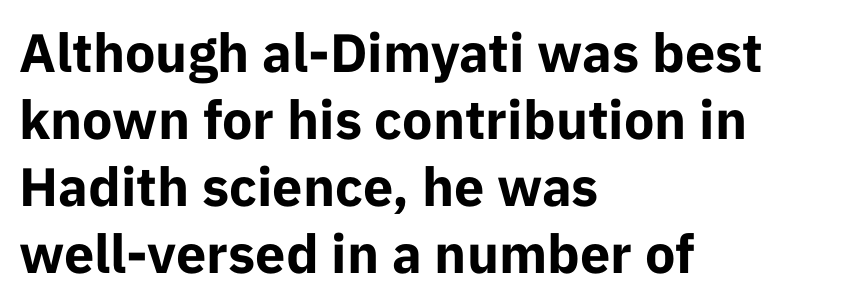
Is there any slant? The stems are plumb. A clean baseline with only descenders dipping below it. No feet cap the strokes, marking this as sans-serif type. A typesetter would call this proportional, since set widths differ per character. Words appear dense and cohesive because spacing is normal.
